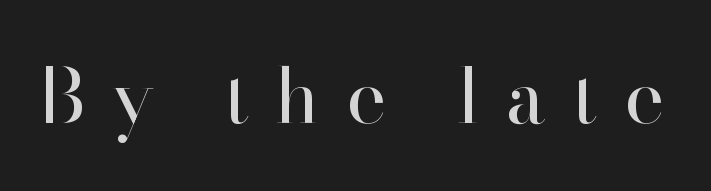
Q: Is the text bold? A: No.
Q: Is the text italic (slanted)? A: No, it is upright.
Q: Is the typeface a serif or a sans-serif typeface? A: Serif.
Q: Is the text underlined? A: No.
Q: Is the spacing between letters normal or unusually wide? A: Unusually wide.
Q: Width (condensed, normal, or wide)? A: Normal.
Q: Stroke contrast? A: High.
Q: x-height? A: Small.
Q: Monospaced? A: No.
